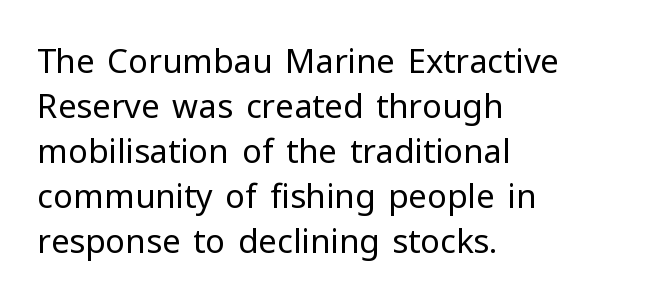
The image shows 33 px regular-weight sans-serif type, upright; set left-aligned, normal line spacing (1.36x), normal letter spacing, not underlined; low stroke contrast and a medium x-height.
